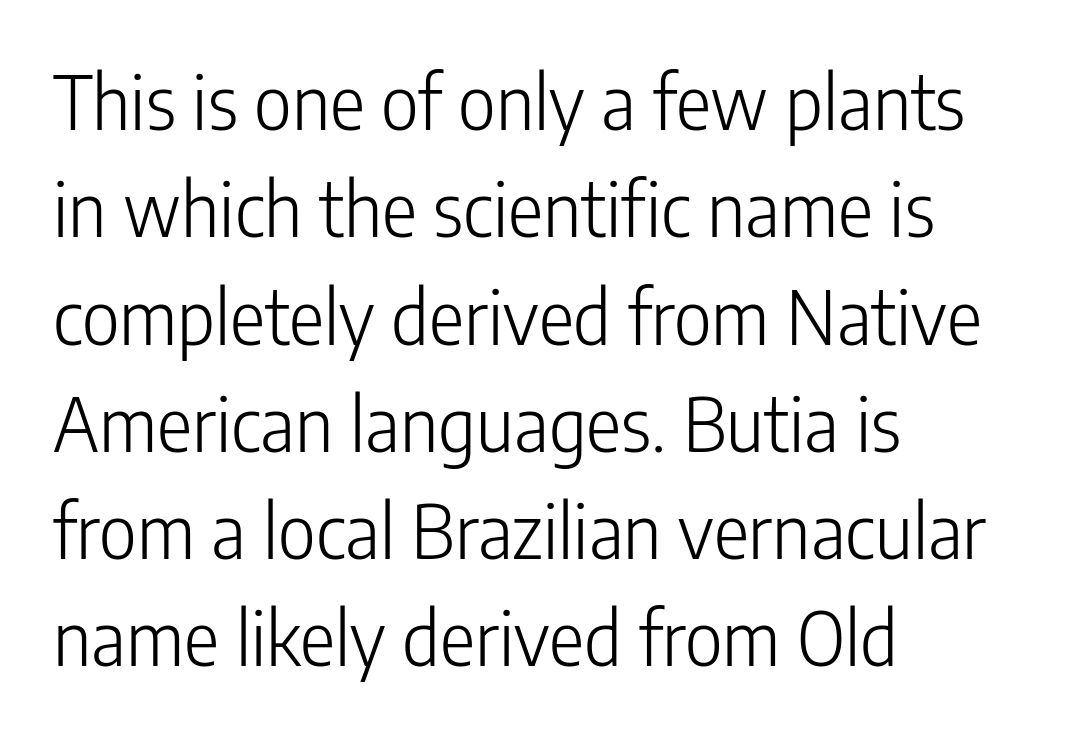
One glance says typical: line gaps are just what's usual. Descenders hang freely into open space. If you drew a line through each stem, it would be perfectly vertical. Character widths vary here, with narrow letters taking less room than wide ones. The font family rendered here belongs to the sans-serif group. Weight: regular or lighter.
